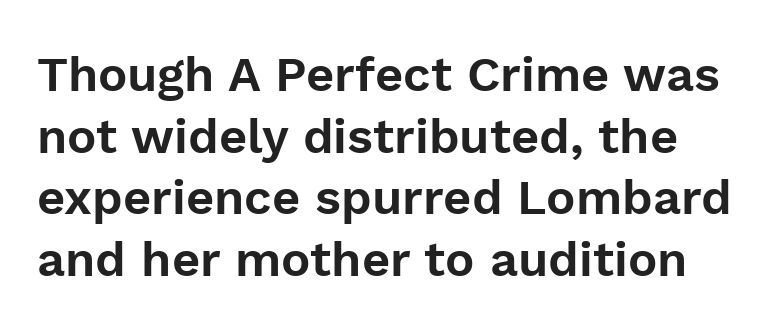
The image shows 49 px sans-serif type, upright; set normal line spacing (1.26x), normal letter spacing, not underlined; low stroke contrast and a medium x-height.
